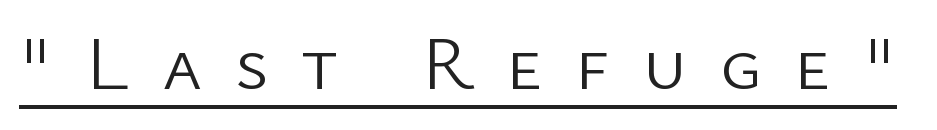
{"serif": "no", "italic": "no", "bold": "no", "weight": "light", "width": "normal", "stroke_contrast": "low", "x_height": "medium", "monospaced": "no", "underline": "yes", "letter_spacing": "wide", "letter_spacing_em": 0.43, "glyph_px": 76}
